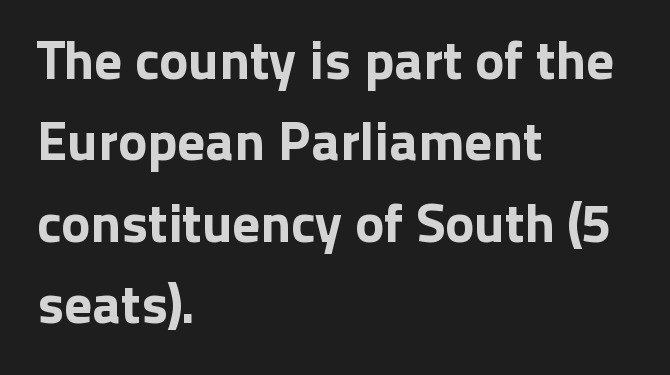
The specimen reads as upright at a glance. Note the varied advance widths — an 'i' is clearly narrower than an 'm'. All the whitespace from short lines collects on the right. The passage shown is not underscored anywhere. Nothing sits at the stroke ends, so this counts as sans-serif.
